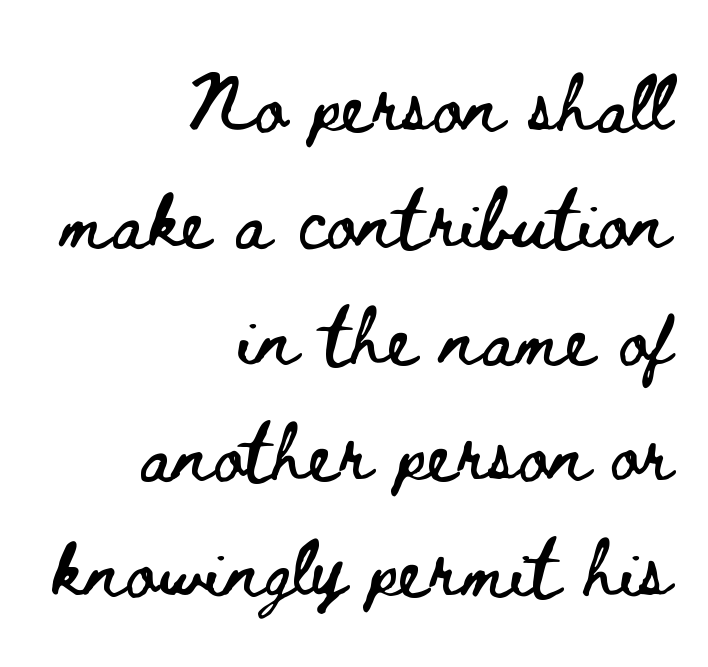
Q: Is the text underlined? A: No.
Q: How is the paragraph aligned? A: Right-aligned.
Q: Is the spacing between letters normal or unusually wide? A: Normal.
Q: Is the spacing between lines tight, normal or loose? A: Loose.
Q: Width (condensed, normal, or wide)? A: Wide.
Q: Stroke contrast? A: Low.
Q: x-height? A: Small.
Q: Monospaced? A: No.
